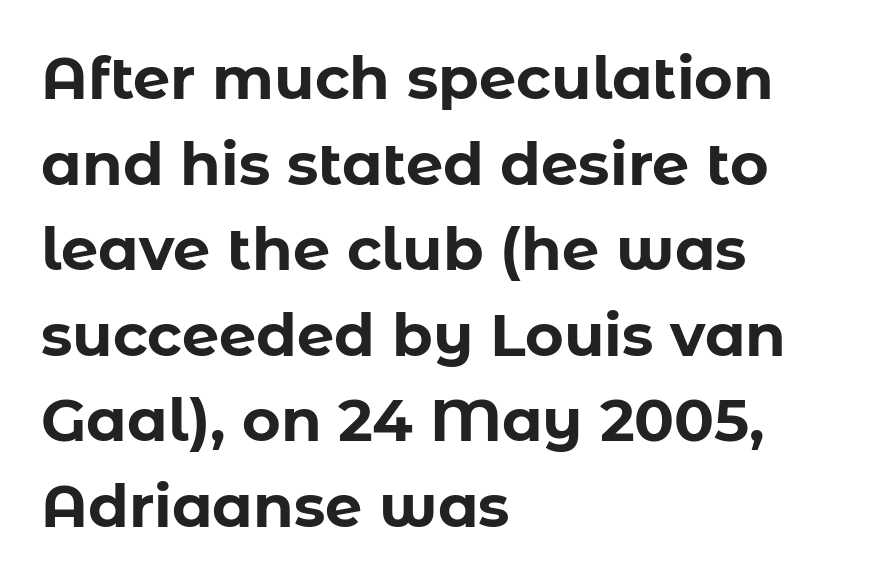
{"serif": "no", "italic": "no", "bold": "yes", "weight": "bold", "width": "normal", "stroke_contrast": "low", "x_height": "medium", "monospaced": "no", "underline": "no", "align": "left", "line_spacing": "normal", "line_spacing_ratio": 1.45, "letter_spacing": "normal", "letter_spacing_em": 0.0, "glyph_px": 59}
